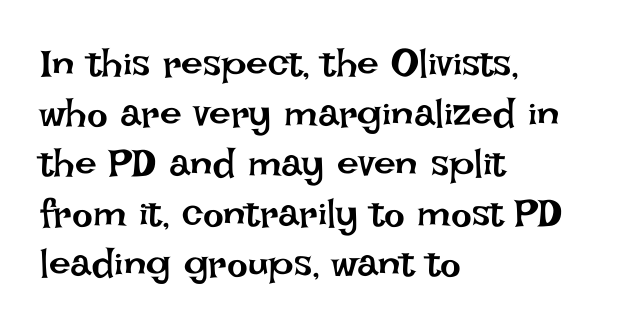
The text block is weighted toward the left margin, trailing off unevenly rightward. Each letter keeps its own natural width here, so spacing adapts to shape. There is no visible air inserted between adjacent glyphs. Does the lettering tilt? It doesn't — this is upright. The face looks like a standard text weight, possibly lighter. Notice how descenders clear the ascenders below comfortably — that's standard leading.
